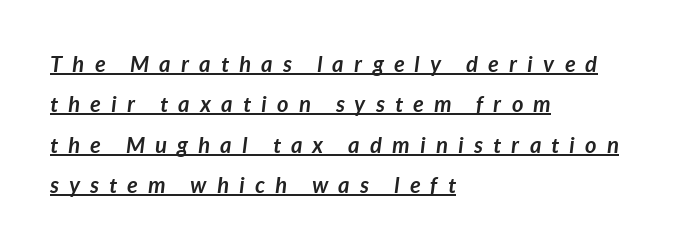
{"italic": "yes", "lean": "right", "slant_degrees": 7, "bold": "yes", "underline": "yes", "align": "left", "line_spacing_ratio": 1.84, "letter_spacing": "wide", "letter_spacing_em": 0.47, "glyph_px": 22}
